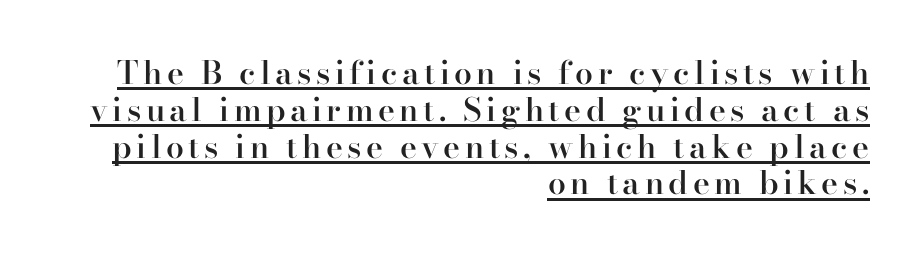
The image shows 32 px semibold serif type, upright; set right-aligned, tight line spacing (1.15x), underlined; high stroke contrast and a small x-height.
